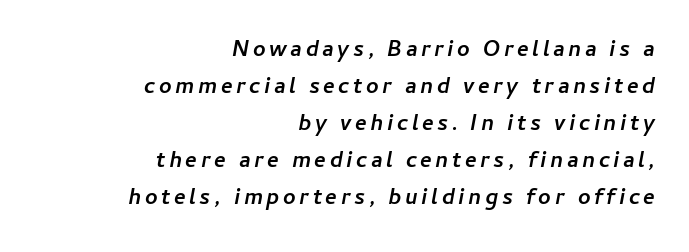
The image shows 22 px bold type, italic (leaning right); set right-aligned, normal line spacing (1.68x), not underlined.
